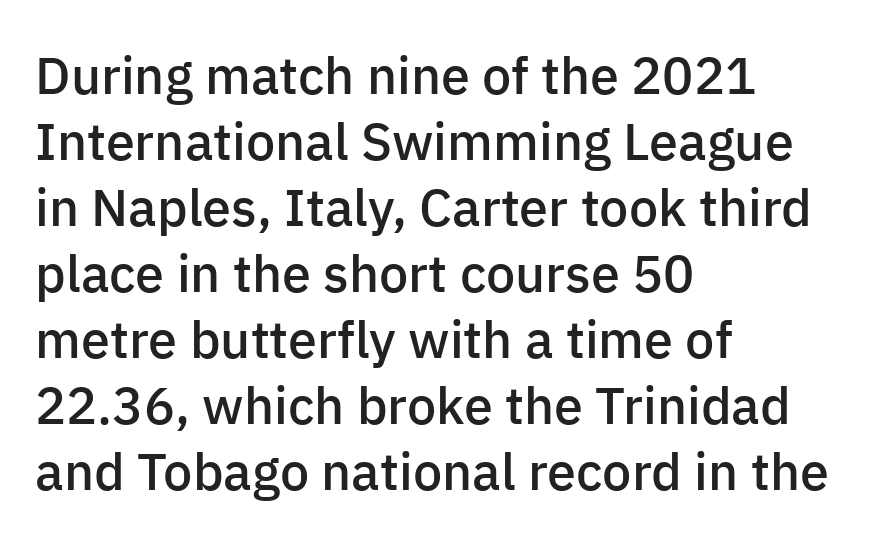
{"serif": "no", "italic": "no", "bold": "semi", "weight": "semibold", "width": "normal", "stroke_contrast": "low", "x_height": "medium", "monospaced": "no", "underline": "no", "align": "left", "line_spacing": "normal", "line_spacing_ratio": 1.27, "letter_spacing": "normal", "letter_spacing_em": 0.0, "glyph_px": 52}
